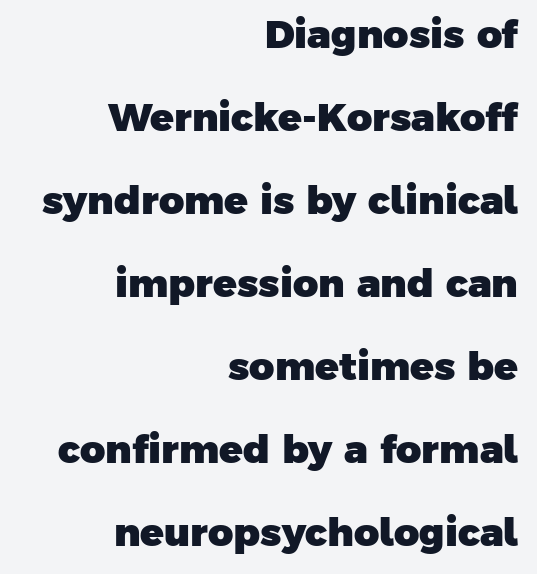
Q: Is the text bold? A: Yes.
Q: Is the typeface a serif or a sans-serif typeface? A: Sans-serif.
Q: Is the text underlined? A: No.
Q: How is the paragraph aligned? A: Right-aligned.
Q: Is the spacing between letters normal or unusually wide? A: Normal.
Q: Is the spacing between lines tight, normal or loose? A: Loose.
Q: Width (condensed, normal, or wide)? A: Normal.
Q: Stroke contrast? A: Low.
Q: x-height? A: Medium.
Q: Monospaced? A: No.
